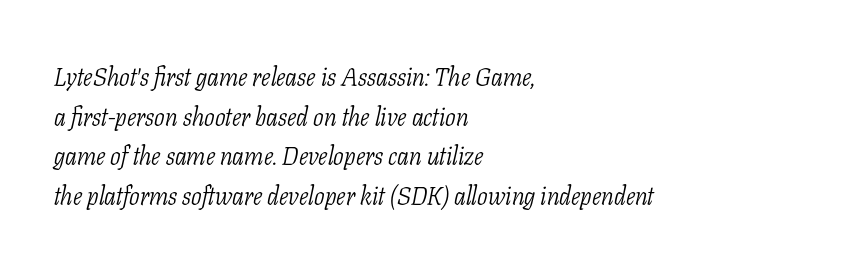
The image shows 25 px text type, italic (leaning right); set left-aligned, normal line spacing (1.59x), normal letter spacing, not underlined.
